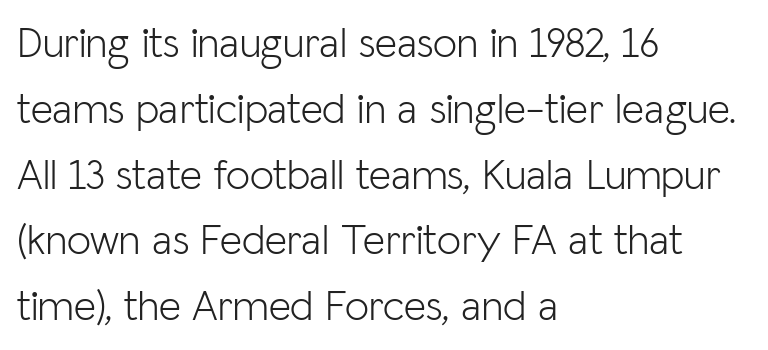
The image shows 43 px light sans-serif type, upright; set left-aligned, normal line spacing (1.53x), normal letter spacing, not underlined; low stroke contrast and a medium x-height.
